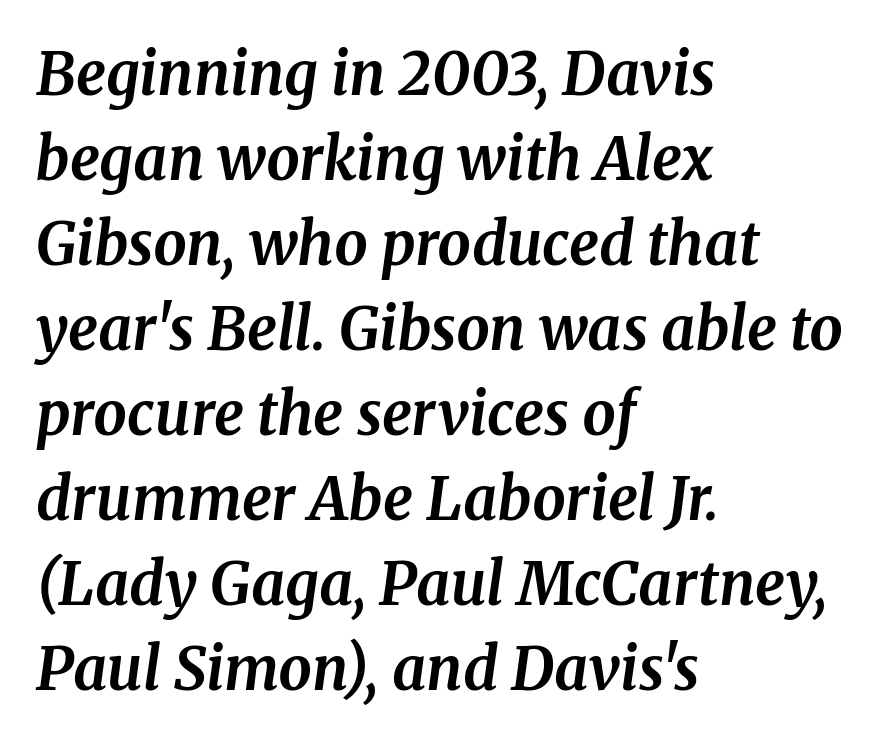
{"serif": "yes", "italic": "yes", "lean": "right", "slant_degrees": 8, "bold": "yes", "weight": "bold", "width": "normal", "stroke_contrast": "medium", "x_height": "medium", "monospaced": "no", "underline": "no", "align": "left", "line_spacing": "normal", "line_spacing_ratio": 1.44, "letter_spacing": "normal", "letter_spacing_em": 0.0, "glyph_px": 59}
